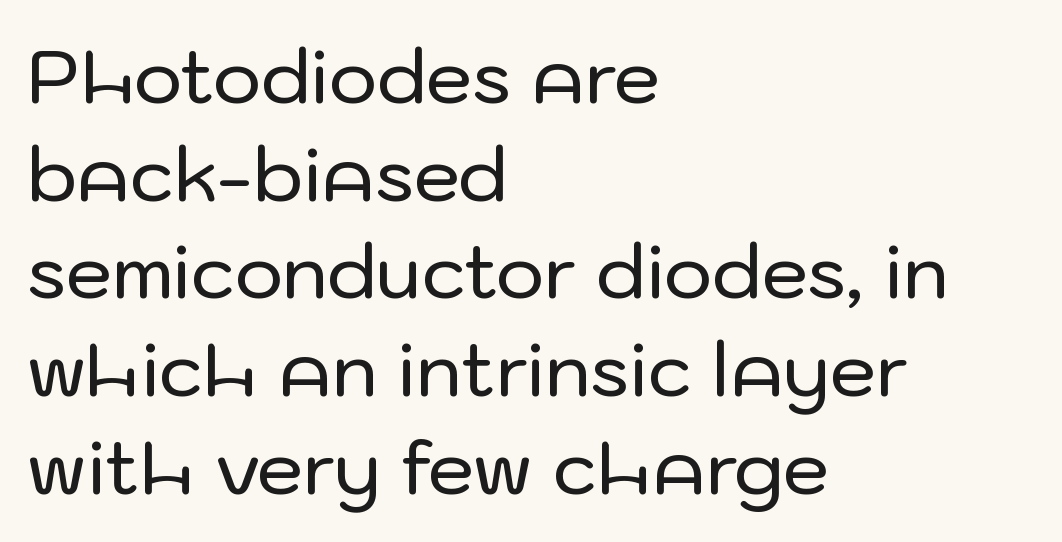
Q: Is the text italic (slanted)? A: No, it is upright.
Q: Is the typeface a serif or a sans-serif typeface? A: Sans-serif.
Q: Is the text underlined? A: No.
Q: How is the paragraph aligned? A: Left-aligned.
Q: Is the spacing between letters normal or unusually wide? A: Normal.
Q: Is the spacing between lines tight, normal or loose? A: Normal.
Q: Width (condensed, normal, or wide)? A: Normal.
Q: Stroke contrast? A: Low.
Q: x-height? A: Medium.
Q: Monospaced? A: No.
